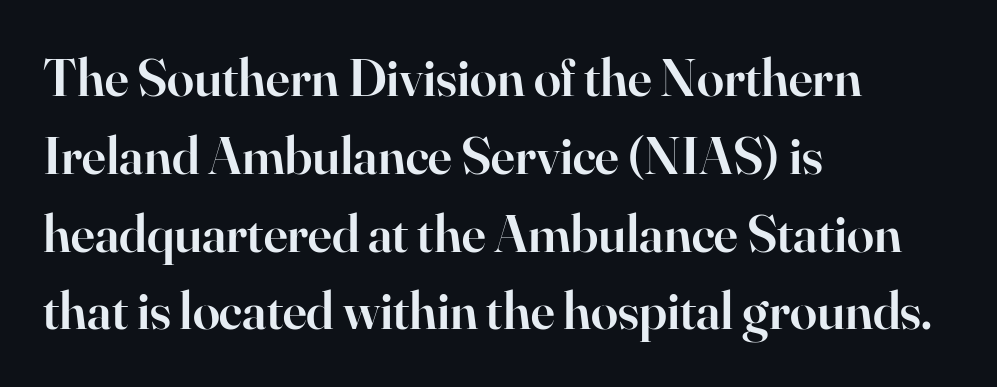
The image shows 54 px semibold serif type, upright; set left-aligned, normal line spacing (1.44x), normal letter spacing, not underlined; high stroke contrast and a small x-height.
